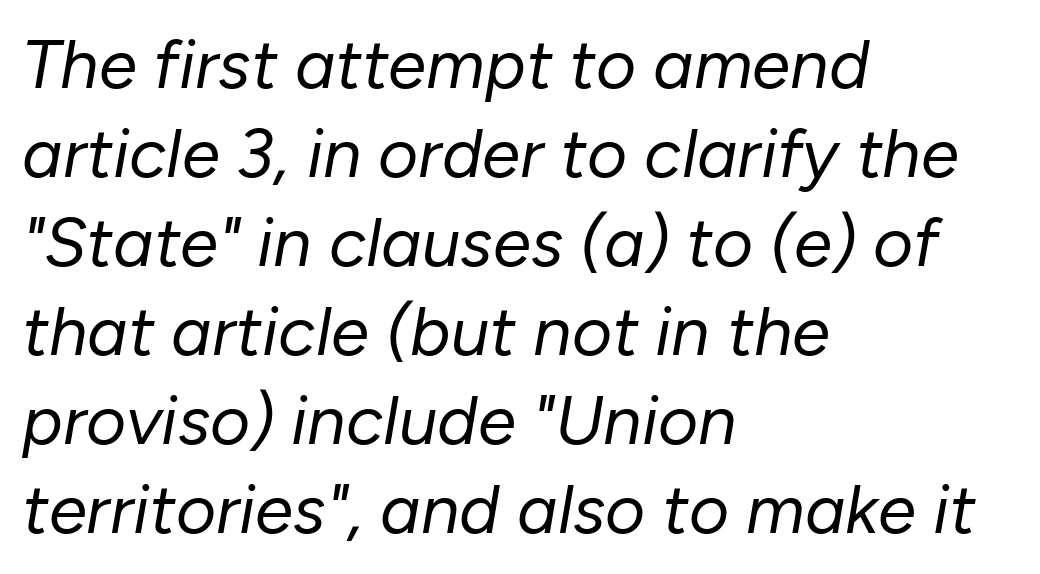
{"italic": "yes", "lean": "right", "slant_degrees": 10, "bold": "no", "weight": "regular", "width": "normal", "stroke_contrast": "low", "x_height": "medium", "monospaced": "no", "underline": "no", "align": "left", "line_spacing": "normal", "line_spacing_ratio": 1.29, "letter_spacing": "normal", "letter_spacing_em": 0.0, "glyph_px": 69}
